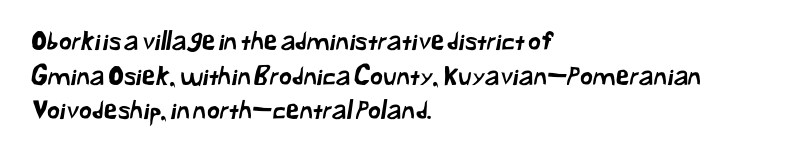
{"underline": "no", "align": "left", "line_spacing": "normal", "line_spacing_ratio": 1.39, "letter_spacing": "normal", "letter_spacing_em": 0.0, "glyph_px": 25}
